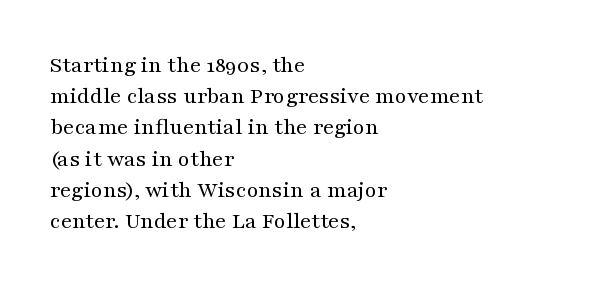
The ragged edge is on the right, which tells us the setting is flush left. The passage shown is not underscored anywhere. These lines were composed using upright roman letters. This sample uses plain, unmodified letter spacing. Reading down the column, the eye jumps a familiar distance to each next line.
